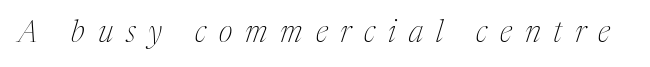
{"serif": "yes", "italic": "yes", "lean": "right", "slant_degrees": 17, "bold": "no", "weight": "thin", "width": "condensed", "stroke_contrast": "medium", "x_height": "medium", "monospaced": "no", "underline": "no", "letter_spacing": "wide", "letter_spacing_em": 0.43, "glyph_px": 30}
